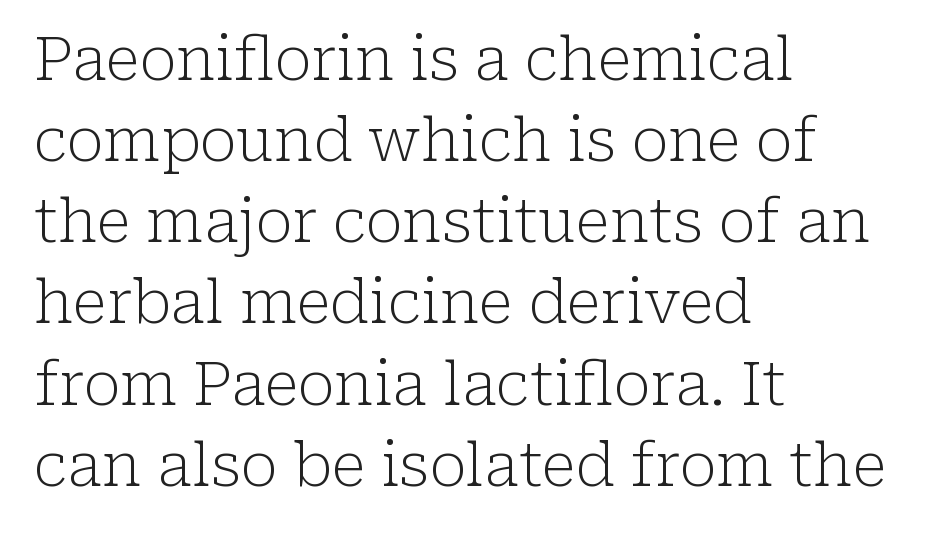
The image shows 61 px light serif type, upright; set left-aligned, normal line spacing (1.33x), normal letter spacing, not underlined; low stroke contrast and a medium x-height.
